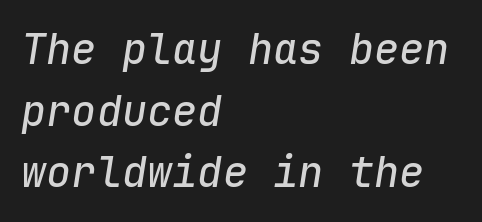
This sample keeps an unexceptional amount of space between lines. Clear beneath every line of the passage. Posture: slanted. This rendering leaves character spacing at its baseline value. Fixed-width glyphs throughout — classic coding-font behaviour.
